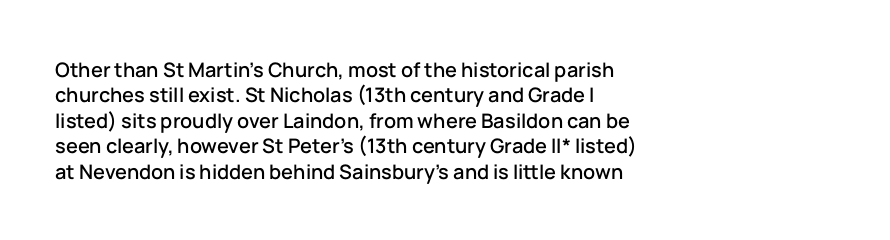
The image shows 20 px text type, upright; set left-aligned, normal line spacing (1.27x), normal letter spacing, not underlined.
